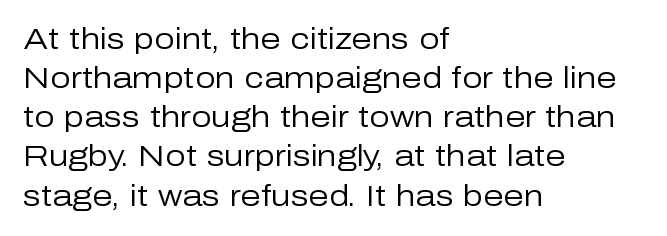
Q: Is the text bold? A: No.
Q: Is the text italic (slanted)? A: No, it is upright.
Q: Is the typeface a serif or a sans-serif typeface? A: Sans-serif.
Q: Is the text underlined? A: No.
Q: How is the paragraph aligned? A: Left-aligned.
Q: Is the spacing between letters normal or unusually wide? A: Normal.
Q: Is the spacing between lines tight, normal or loose? A: Normal.
Q: Width (condensed, normal, or wide)? A: Normal.
Q: Stroke contrast? A: Low.
Q: x-height? A: Medium.
Q: Monospaced? A: No.
